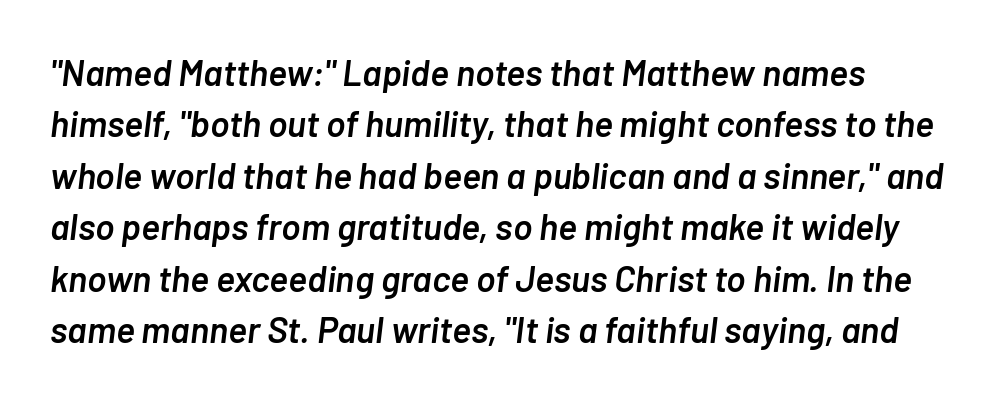
Nobody drew a line under any word here. Typesetter's note: demi weight, one step under bold. Proportional: the letters do not fall into vertical columns. Default kerning and tracking; the words read as compact shapes. In terms of leading, this rendering sits right in the middle.
